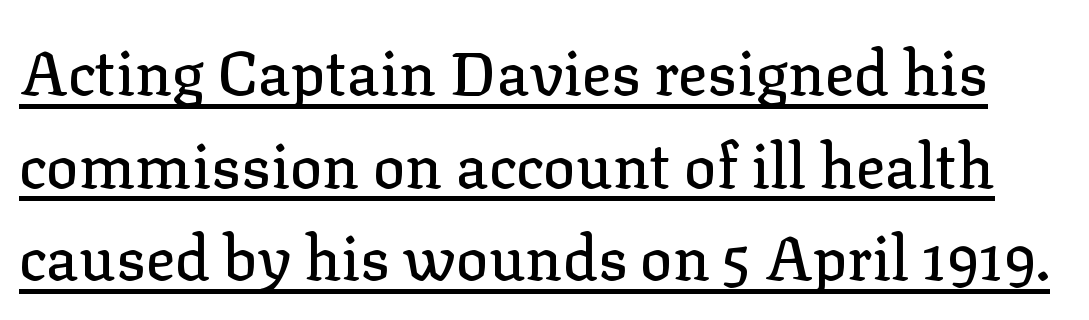
Q: Is the text italic (slanted)? A: No, it is upright.
Q: Is the typeface a serif or a sans-serif typeface? A: Serif.
Q: Is the text underlined? A: Yes.
Q: Is the spacing between letters normal or unusually wide? A: Normal.
Q: Is the spacing between lines tight, normal or loose? A: Normal.
Q: Width (condensed, normal, or wide)? A: Normal.
Q: Stroke contrast? A: Low.
Q: x-height? A: Medium.
Q: Monospaced? A: No.
